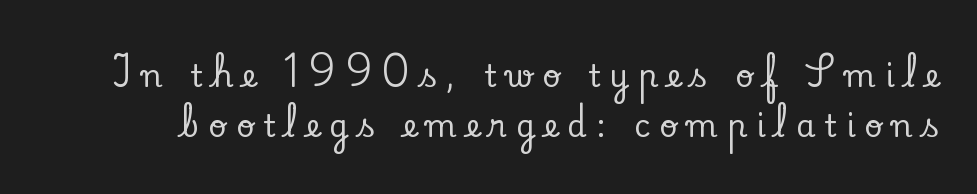
{"serif": "yes", "italic": "no", "width": "normal", "stroke_contrast": "low", "x_height": "small", "monospaced": "no", "underline": "no", "line_spacing": "normal", "line_spacing_ratio": 1.62, "letter_spacing": "wide", "letter_spacing_em": 0.3, "glyph_px": 31}
